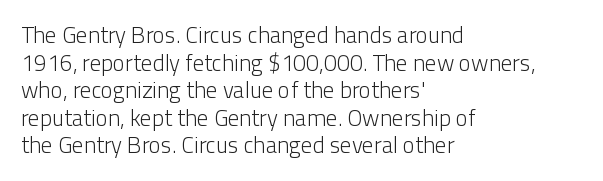
{"italic": "no", "bold": "no", "underline": "no", "align": "left", "line_spacing_ratio": 1.2, "letter_spacing": "normal", "letter_spacing_em": 0.0, "glyph_px": 23}
